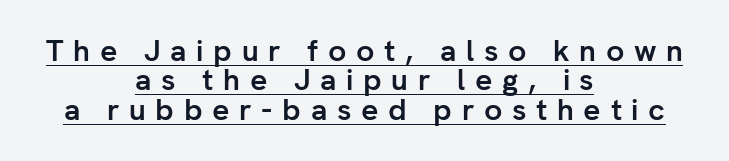
Q: Is the text bold? A: Yes.
Q: Is the text italic (slanted)? A: No, it is upright.
Q: Is the typeface a serif or a sans-serif typeface? A: Sans-serif.
Q: Is the text underlined? A: Yes.
Q: How is the paragraph aligned? A: Centered.
Q: Is the spacing between letters normal or unusually wide? A: Unusually wide.
Q: Is the spacing between lines tight, normal or loose? A: Tight.
Q: Width (condensed, normal, or wide)? A: Normal.
Q: Stroke contrast? A: Low.
Q: x-height? A: Medium.
Q: Monospaced? A: No.
